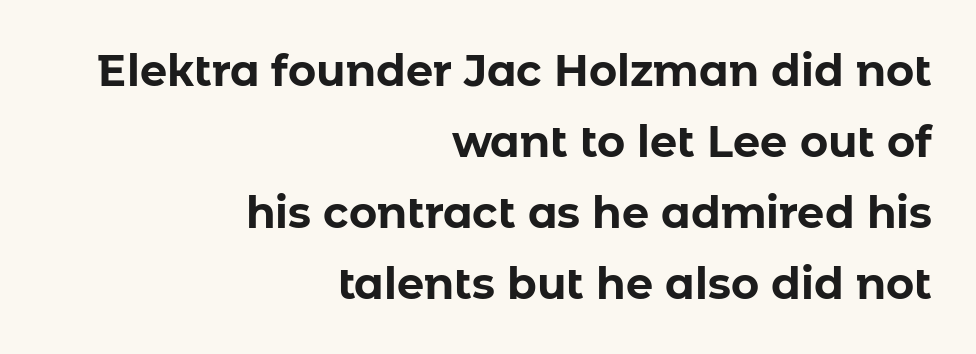
The image shows 43 px bold sans-serif type, upright; set right-aligned, normal line spacing (1.65x), normal letter spacing, not underlined; low stroke contrast and a medium x-height.
